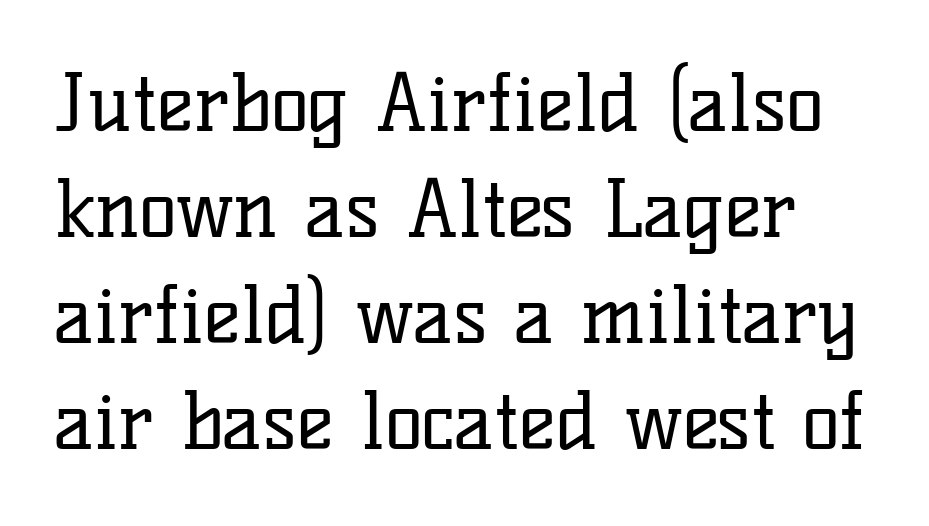
Q: Is the text bold? A: No.
Q: Is the text italic (slanted)? A: No, it is upright.
Q: Is the typeface a serif or a sans-serif typeface? A: Serif.
Q: Is the text underlined? A: No.
Q: Is the spacing between letters normal or unusually wide? A: Normal.
Q: Is the spacing between lines tight, normal or loose? A: Normal.
Q: Width (condensed, normal, or wide)? A: Normal.
Q: Stroke contrast? A: Low.
Q: x-height? A: Medium.
Q: Monospaced? A: No.
